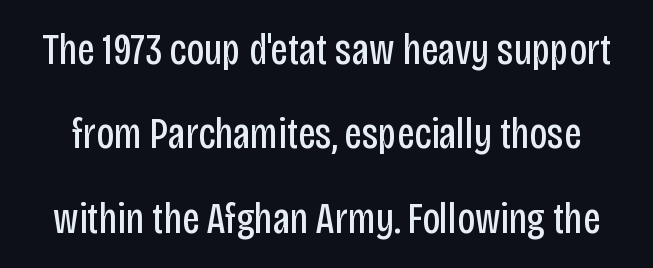
The image shows 44 px regular-weight, condensed sans-serif type, upright; set loose line spacing (1.92x), normal letter spacing, not underlined; low stroke contrast and a large x-height.
